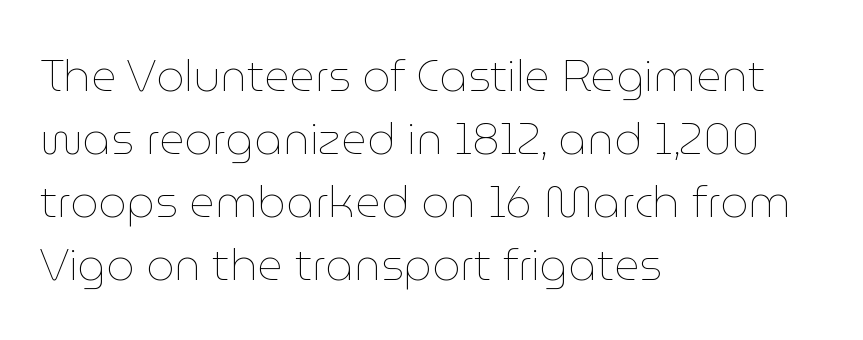
Q: Is the text bold? A: No.
Q: Is the text italic (slanted)? A: No, it is upright.
Q: Is the text underlined? A: No.
Q: How is the paragraph aligned? A: Left-aligned.
Q: Is the spacing between letters normal or unusually wide? A: Normal.
Q: Is the spacing between lines tight, normal or loose? A: Normal.
Q: Width (condensed, normal, or wide)? A: Normal.
Q: Stroke contrast? A: Low.
Q: x-height? A: Medium.
Q: Monospaced? A: No.
